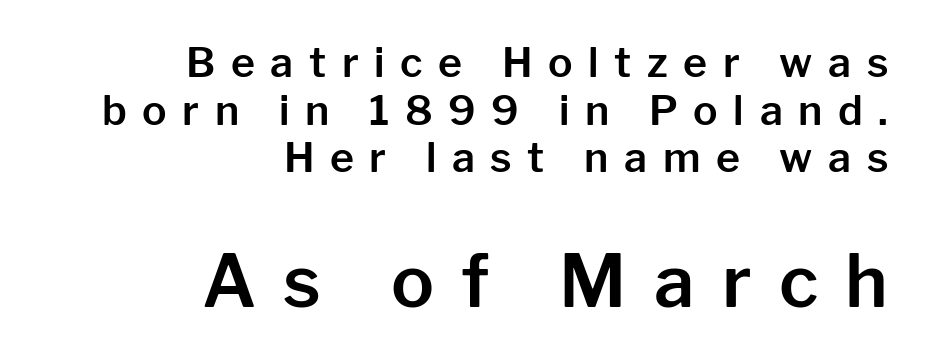
The image shows 72 px sans-serif type, upright; set right-aligned, line spacing 1.16x, unusually wide letter spacing (+0.38 em), not underlined; the second (bottom) block is 1.76x larger; low stroke contrast and a medium x-height.
